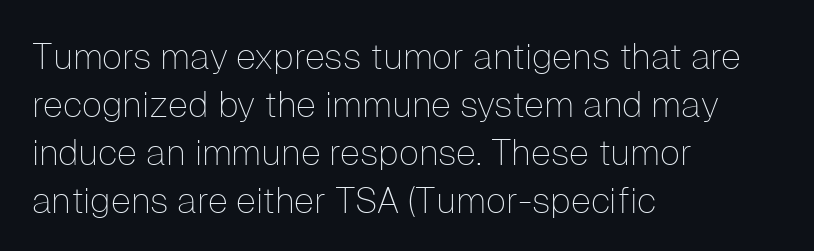
Line spacing here is normal. This rendering leaves character spacing at its baseline value. It's the straight-up-and-down kind of type. Do the characters align in a grid? No, the font is proportional. Is the type heavy? It reads as light-to-regular instead.
